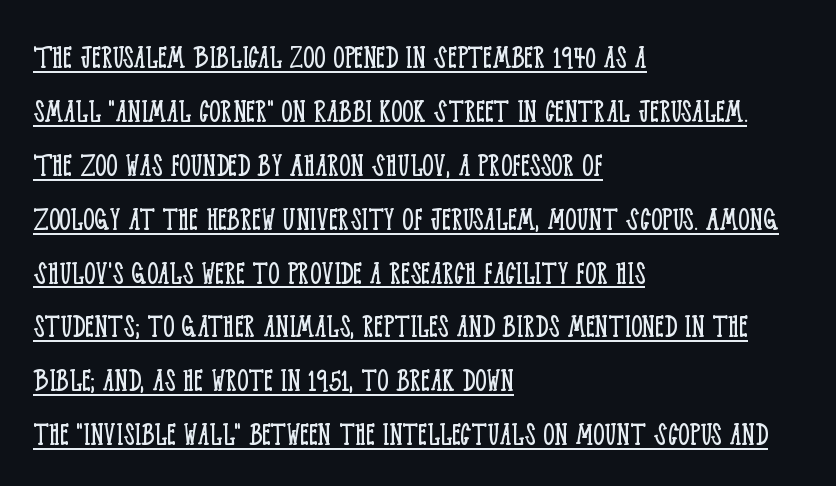
Q: Is the text bold? A: No.
Q: Is the text italic (slanted)? A: No, it is upright.
Q: Is the typeface a serif or a sans-serif typeface? A: Serif.
Q: Is the text underlined? A: Yes.
Q: How is the paragraph aligned? A: Left-aligned.
Q: Is the spacing between letters normal or unusually wide? A: Normal.
Q: Is the spacing between lines tight, normal or loose? A: Normal.
Q: Width (condensed, normal, or wide)? A: Condensed.
Q: Stroke contrast? A: Low.
Q: x-height? A: Large.
Q: Monospaced? A: No.
